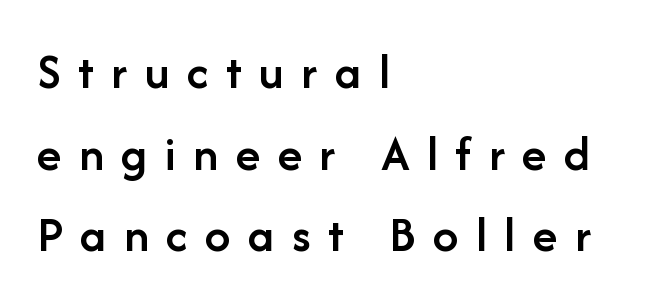
The image shows 51 px semibold sans-serif type, upright; set left-aligned, normal line spacing (1.6x), unusually wide letter spacing (+0.34 em), not underlined; low stroke contrast and a medium x-height.
